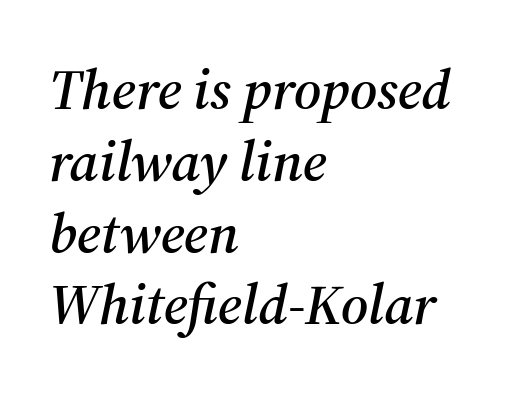
The image shows 57 px serif type, italic (leaning right); set left-aligned, normal line spacing (1.26x), normal letter spacing, not underlined; medium stroke contrast and a medium x-height.
